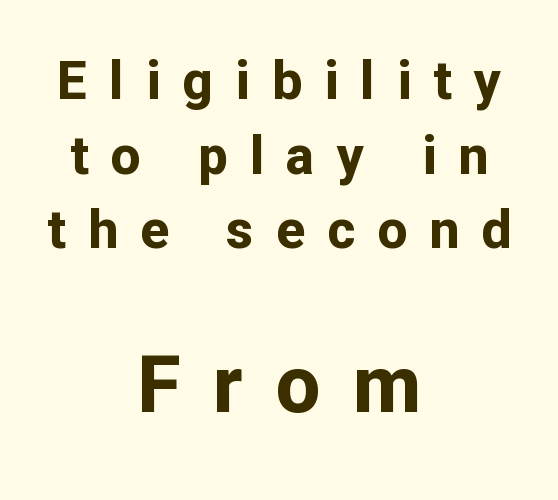
The image shows 79 px bold sans-serif type, upright; set centered, normal line spacing (1.41x), unusually wide letter spacing (+0.42 em), not underlined; the second (bottom) block is 1.49x larger; low stroke contrast and a medium x-height.
